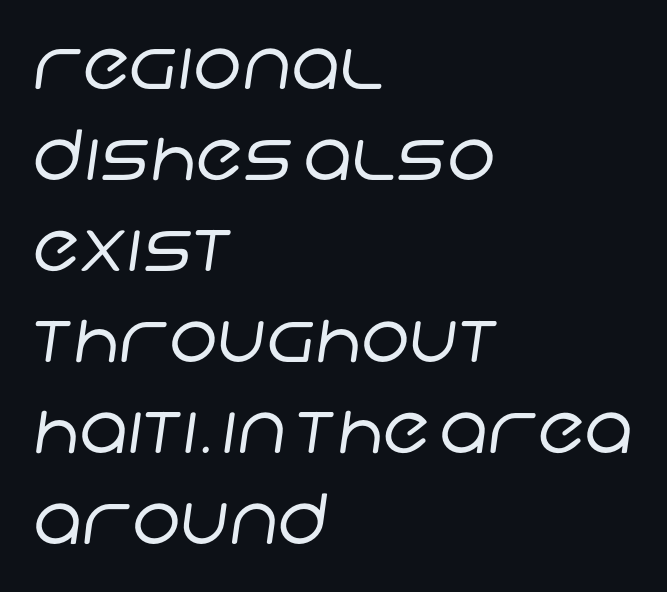
Q: Is the text bold? A: No.
Q: Is the typeface a serif or a sans-serif typeface? A: Sans-serif.
Q: Is the text underlined? A: No.
Q: How is the paragraph aligned? A: Left-aligned.
Q: Is the spacing between letters normal or unusually wide? A: Normal.
Q: Is the spacing between lines tight, normal or loose? A: Normal.
Q: Width (condensed, normal, or wide)? A: Normal.
Q: Stroke contrast? A: Low.
Q: x-height? A: Large.
Q: Monospaced? A: No.
